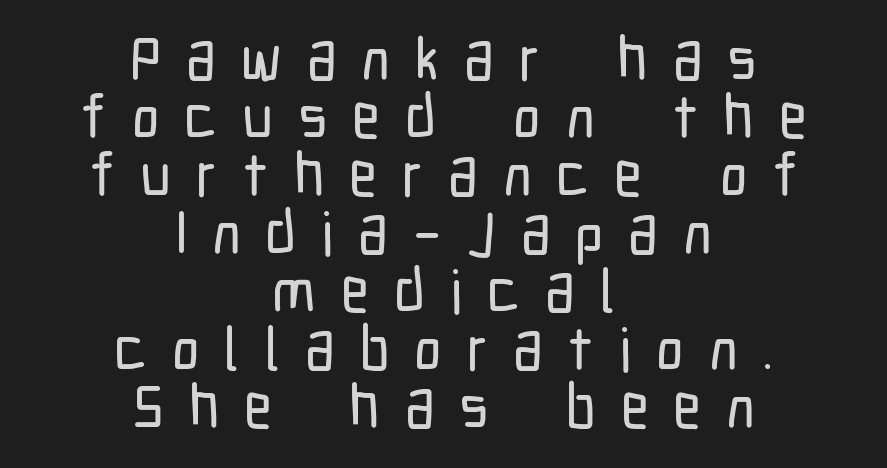
{"serif": "no", "italic": "no", "width": "condensed", "stroke_contrast": "low", "x_height": "medium", "monospaced": "no", "underline": "no", "align": "center", "line_spacing": "tight", "line_spacing_ratio": 0.95, "letter_spacing": "wide", "letter_spacing_em": 0.41, "glyph_px": 61}
